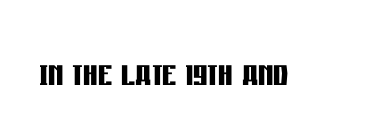
This is heavy type, rendered in bold. The face used here is proportionally spaced, like ordinary book or web type. This is the regular roman posture of the typeface. Rule under the text: the space is simply empty. The face used here is a sans, in the tradition of grotesques and geometrics.
